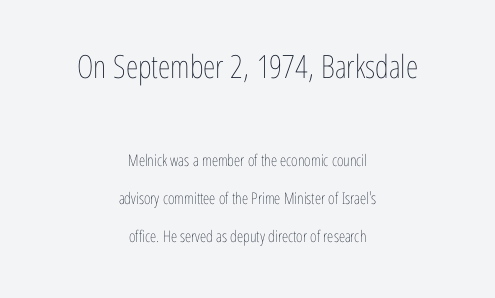
{"italic": "no", "bold": "no", "weight": "thin", "width": "condensed", "stroke_contrast": "low", "x_height": "medium", "monospaced": "no", "underline": "no", "align": "center", "line_spacing": "loose", "line_spacing_ratio": 2.38, "letter_spacing": "normal", "letter_spacing_em": 0.0, "larger_block": "first", "size_ratio": 2.0, "glyph_px": 32}
